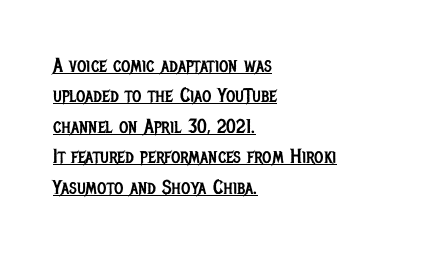
{"italic": "no", "bold": "no", "underline": "yes", "align": "left", "line_spacing": "normal", "line_spacing_ratio": 1.52, "letter_spacing": "normal", "letter_spacing_em": 0.0, "glyph_px": 20}
